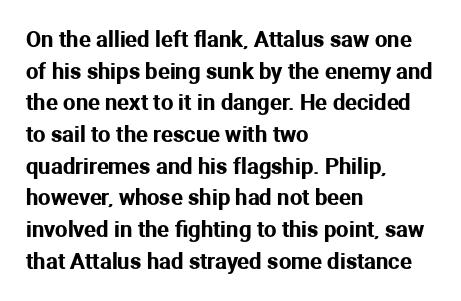
The image shows 22 px text type, upright; set left-aligned, normal line spacing (1.44x), normal letter spacing, not underlined.
